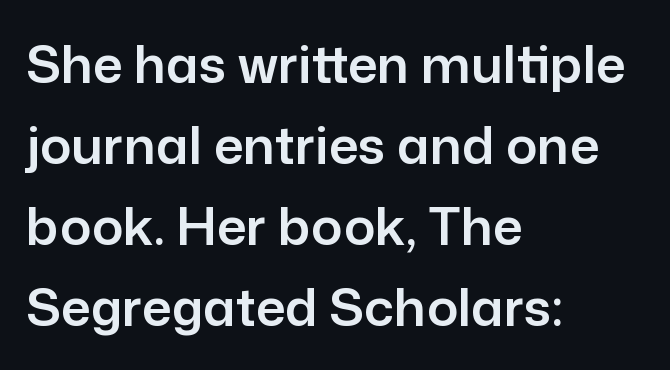
Rendered with straight, roman letterforms. Check under the words: just untouched page. Characters follow at the spacing the type designer built in. Varying glyph widths throughout — classic text-font behaviour.
